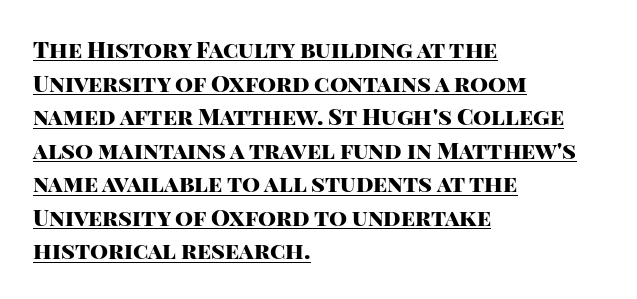
{"italic": "no", "bold": "yes", "underline": "yes", "align": "left", "line_spacing": "normal", "line_spacing_ratio": 1.46, "letter_spacing": "normal", "letter_spacing_em": 0.0, "glyph_px": 23}
